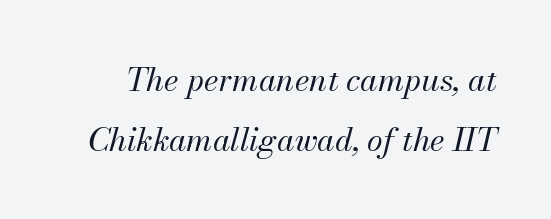
The specimen omits any rule beneath the text block's lines. Ink coverage per letter is moderate at most. The specimen reads as italic at a glance. Glyph-to-glyph distance matches everyday printed text.
